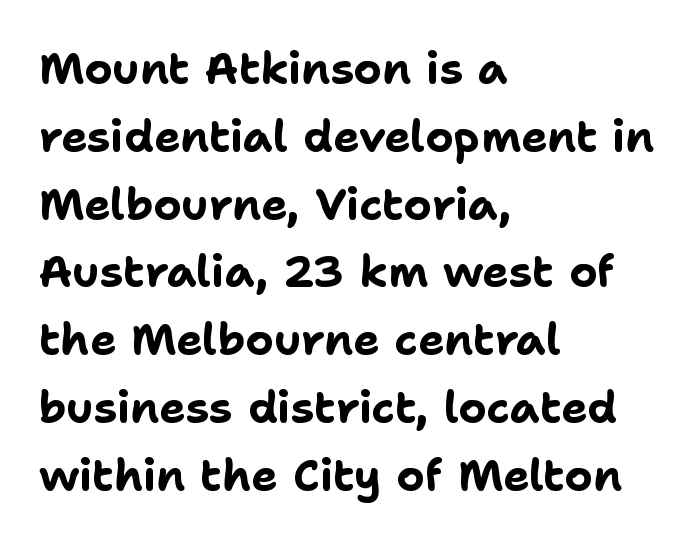
The image shows 44 px bold sans-serif type, upright; set left-aligned, normal line spacing (1.54x), normal letter spacing, not underlined; low stroke contrast and a medium x-height.
